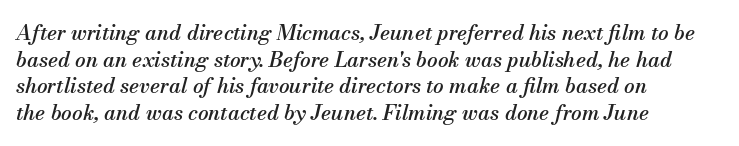
{"italic": "yes", "lean": "right", "slant_degrees": 13, "underline": "no", "align": "left", "line_spacing": "normal", "line_spacing_ratio": 1.27, "letter_spacing": "normal", "letter_spacing_em": 0.0, "glyph_px": 21}
